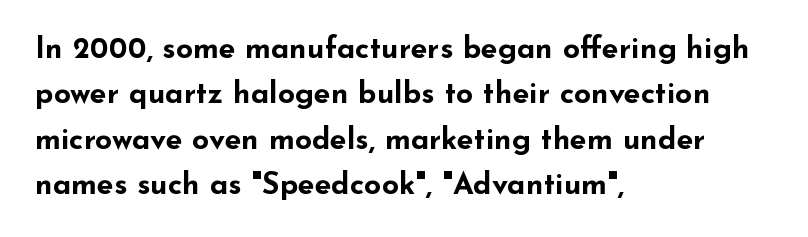
Does the lettering tilt? It doesn't — this is upright. These lines stack with their left ends in a neat column. This rendering employs a face without finishing strokes, i.e., a sans-serif. Here the designer chose a conventional face with non-uniform glyph widths. Is the letter spacing exaggerated? No — it looks like the ordinary default. What weight is shown? A full bold with thick strokes.
